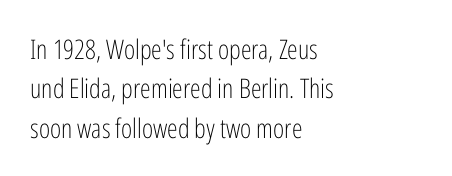
The image shows 27 px text type, upright; set left-aligned, normal line spacing (1.46x), normal letter spacing, not underlined.
